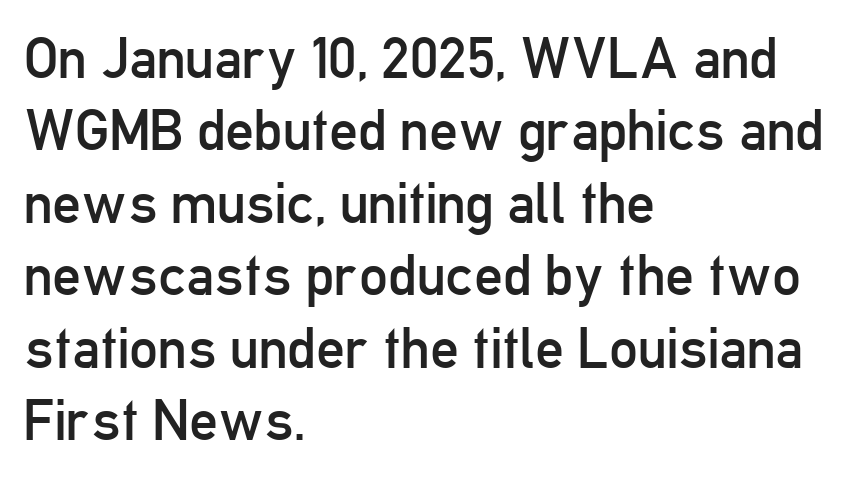
The image shows 57 px regular-weight, condensed sans-serif type, upright; set left-aligned, normal line spacing (1.27x), normal letter spacing, not underlined; low stroke contrast and a medium x-height.
